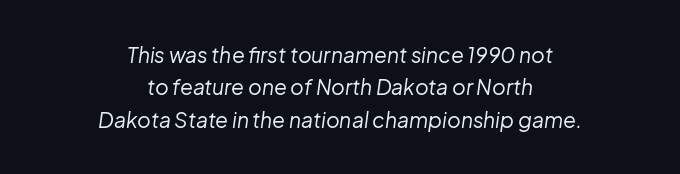
Q: Is the text bold? A: No.
Q: Is the text italic (slanted)? A: Yes, it leans right by about 8 degrees.
Q: Is the text underlined? A: No.
Q: How is the paragraph aligned? A: Centered.
Q: Is the spacing between letters normal or unusually wide? A: Normal.
Q: Is the spacing between lines tight, normal or loose? A: Normal.
